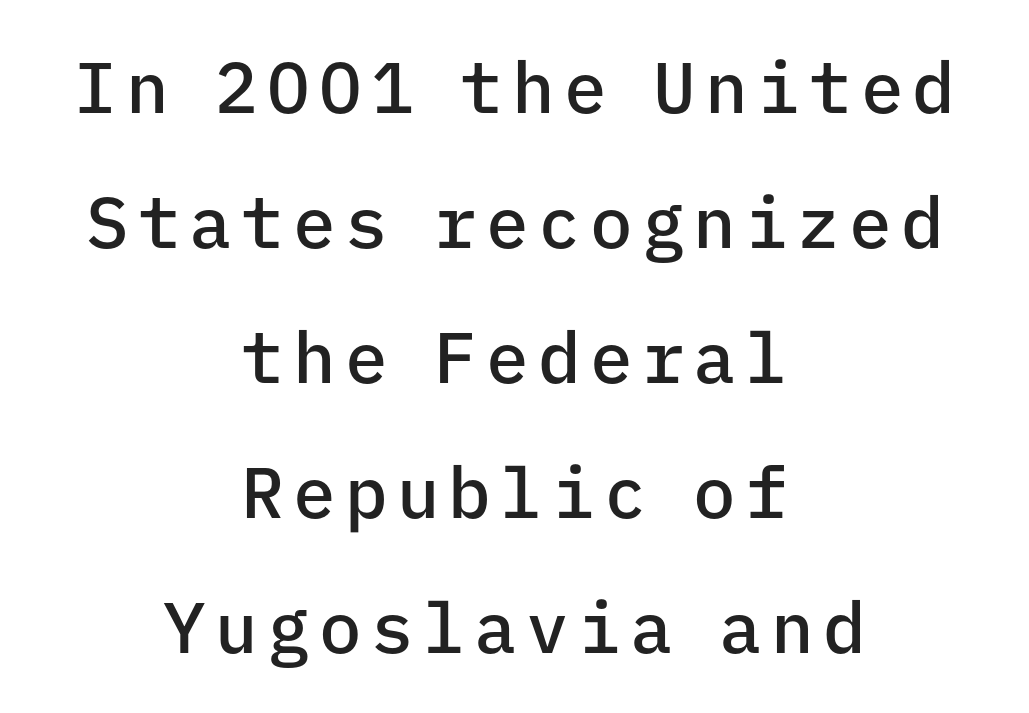
The image shows 71 px semibold sans-serif type, upright, monospaced; set centered, loose line spacing (1.9x), not underlined; low stroke contrast and a medium x-height.
